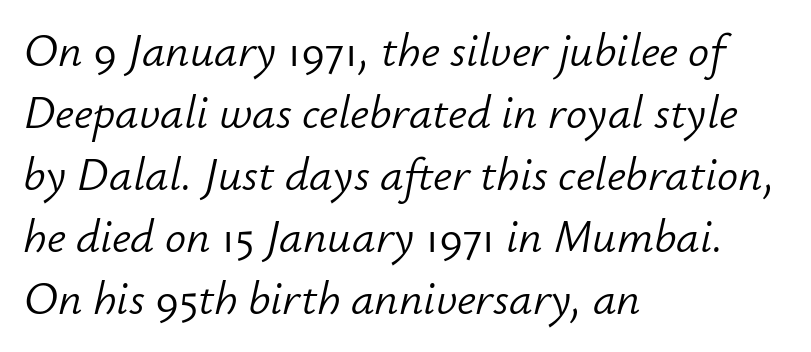
The image shows 47 px light type, italic (leaning right); set left-aligned, normal line spacing (1.32x), normal letter spacing, not underlined; low stroke contrast and a small x-height.
